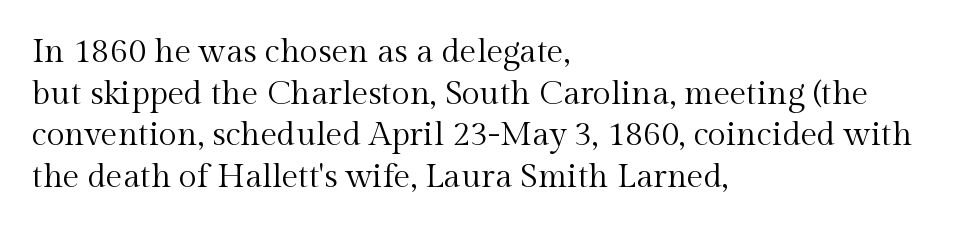
Q: Is the text bold? A: No.
Q: Is the text italic (slanted)? A: No, it is upright.
Q: Is the typeface a serif or a sans-serif typeface? A: Serif.
Q: Is the text underlined? A: No.
Q: How is the paragraph aligned? A: Left-aligned.
Q: Is the spacing between letters normal or unusually wide? A: Normal.
Q: Is the spacing between lines tight, normal or loose? A: Normal.
Q: Width (condensed, normal, or wide)? A: Normal.
Q: x-height? A: Medium.
Q: Monospaced? A: No.
